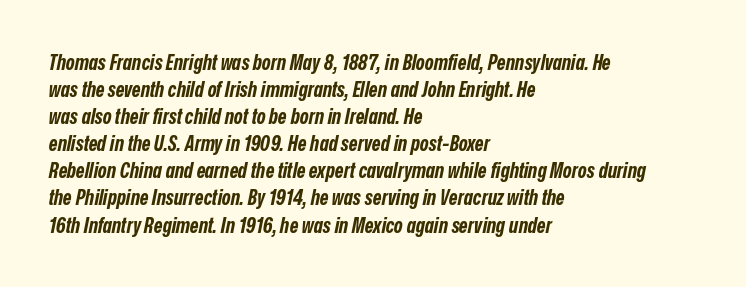
Does the copy run flush right? No — it runs flush left. In terms of posture, this sample is oblique. Quick note: interline space is typical. Lines of text with bare space underneath. Words appear dense and cohesive because spacing is normal.
